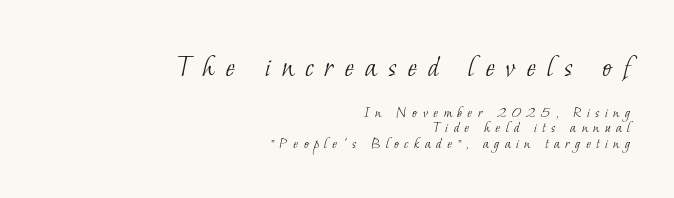
The image shows 32 px light serif type; set right-aligned, tight line spacing (0.97x), unusually wide letter spacing (+0.34 em), not underlined; the first (top) block is 2.0x larger; low stroke contrast and a small x-height.
